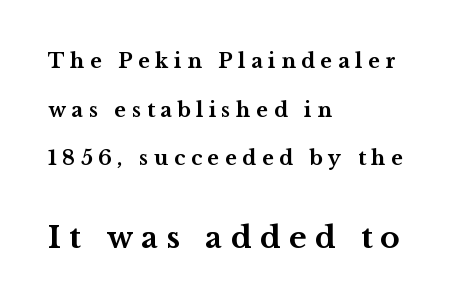
{"serif": "yes", "italic": "no", "bold": "yes", "weight": "bold", "width": "wide", "stroke_contrast": "medium", "x_height": "medium", "monospaced": "no", "underline": "no", "align": "left", "line_spacing": "loose", "line_spacing_ratio": 2.43, "letter_spacing": "wide", "letter_spacing_em": 0.28, "larger_block": "second", "size_ratio": 1.5, "glyph_px": 30}
